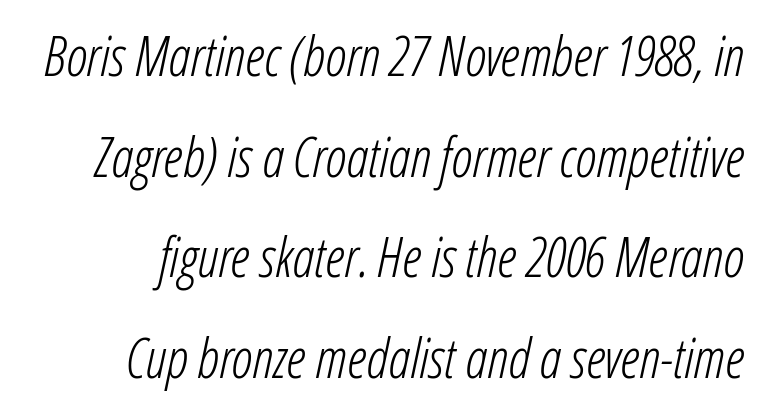
Q: Is the text bold? A: No.
Q: Is the text italic (slanted)? A: Yes, it leans right by about 12 degrees.
Q: Is the text underlined? A: No.
Q: Is the spacing between letters normal or unusually wide? A: Normal.
Q: Width (condensed, normal, or wide)? A: Condensed.
Q: Stroke contrast? A: Low.
Q: x-height? A: Medium.
Q: Monospaced? A: No.
